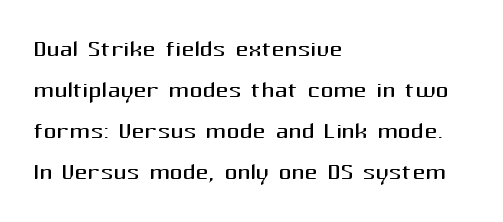
Q: Is the text bold? A: No.
Q: Is the text italic (slanted)? A: No, it is upright.
Q: Is the typeface a serif or a sans-serif typeface? A: Sans-serif.
Q: Is the text underlined? A: No.
Q: How is the paragraph aligned? A: Left-aligned.
Q: Is the spacing between letters normal or unusually wide? A: Normal.
Q: Is the spacing between lines tight, normal or loose? A: Normal.
Q: Width (condensed, normal, or wide)? A: Normal.
Q: Stroke contrast? A: Medium.
Q: x-height? A: Medium.
Q: Monospaced? A: No.
